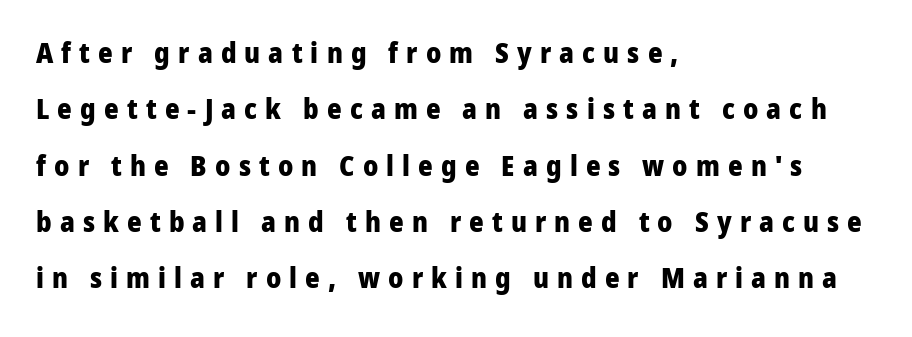
{"serif": "no", "italic": "no", "bold": "yes", "weight": "heavy", "width": "normal", "stroke_contrast": "low", "x_height": "medium", "monospaced": "no", "underline": "no", "align": "left", "line_spacing": "loose", "line_spacing_ratio": 2.01, "letter_spacing": "wide", "letter_spacing_em": 0.29, "glyph_px": 28}
